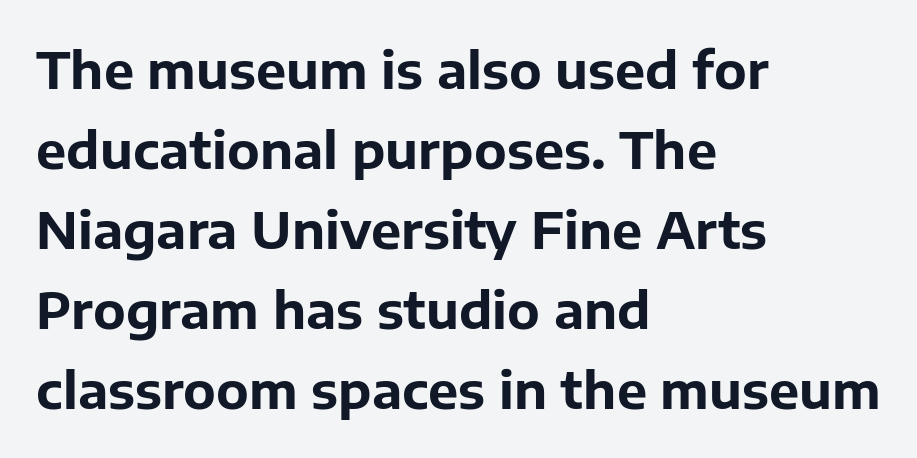
The image shows 51 px bold sans-serif type, upright; set left-aligned, normal line spacing (1.57x), normal letter spacing, not underlined; low stroke contrast and a medium x-height.
